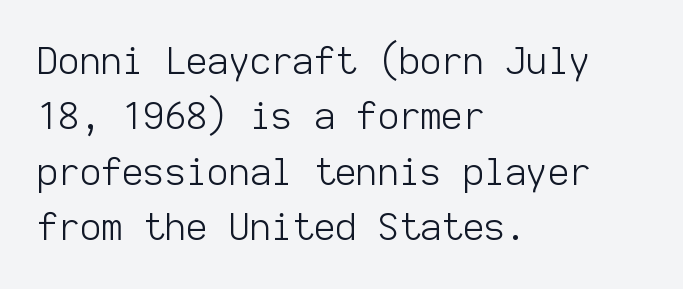
This reads as an unemphasized weight, regular at the heaviest. Decoration check: the copy has no underline. Each letter, wide or thin by design, is forced into the same width here. You could call the tracking neutral — neither tight nor loose. The letters stand upright; this is a roman face.
